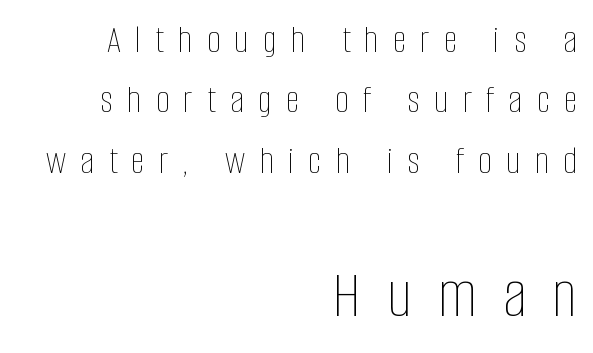
The passage shown has open, widely tracked lettering throughout. Casual observation: everything's shoved over to the right. Between these two stacked blocks, the lower one wins on size. The passage shown is typed in a proportional face where columns would drift.
